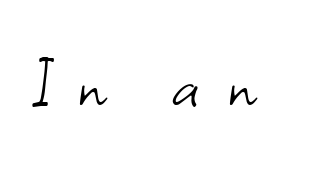
Quick note: underline off. Tracking value appears strongly positive — letters spread wide. The strokes are not fattened; the text isn't bold.
